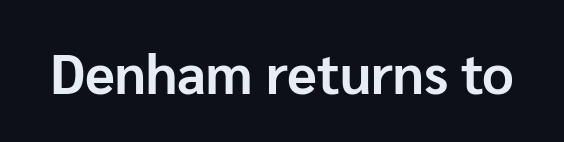
{"serif": "no", "italic": "no", "bold": "yes", "weight": "bold", "width": "normal", "stroke_contrast": "low", "x_height": "medium", "monospaced": "no", "underline": "no", "letter_spacing": "normal", "letter_spacing_em": 0.0, "glyph_px": 55}
